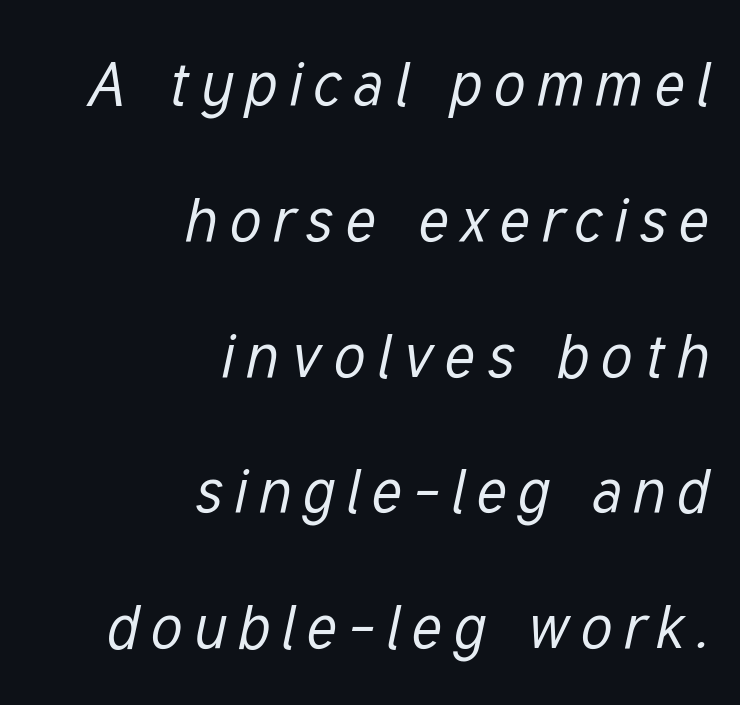
Q: Is the text bold? A: No.
Q: Is the text italic (slanted)? A: Yes, it leans right by about 12 degrees.
Q: Is the text underlined? A: No.
Q: How is the paragraph aligned? A: Right-aligned.
Q: Is the spacing between lines tight, normal or loose? A: Loose.
Q: Width (condensed, normal, or wide)? A: Condensed.
Q: Stroke contrast? A: Low.
Q: x-height? A: Medium.
Q: Monospaced? A: No.
